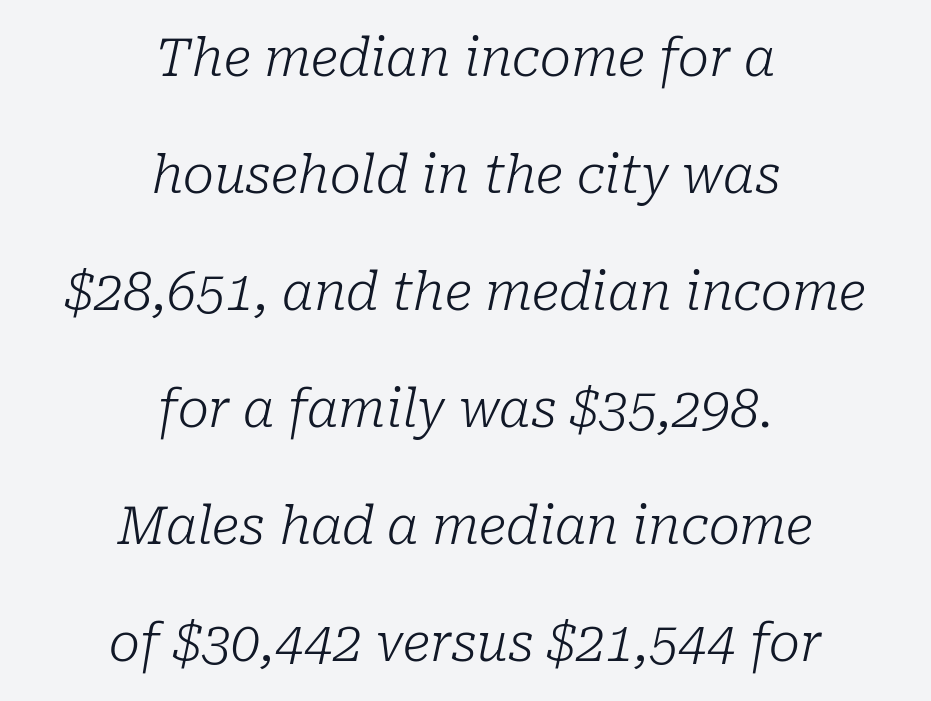
Q: Is the text bold? A: No.
Q: Is the text italic (slanted)? A: Yes, it leans right by about 10 degrees.
Q: Is the typeface a serif or a sans-serif typeface? A: Serif.
Q: Is the text underlined? A: No.
Q: How is the paragraph aligned? A: Centered.
Q: Is the spacing between letters normal or unusually wide? A: Normal.
Q: Is the spacing between lines tight, normal or loose? A: Loose.
Q: Width (condensed, normal, or wide)? A: Normal.
Q: Stroke contrast? A: Low.
Q: x-height? A: Medium.
Q: Monospaced? A: No.
